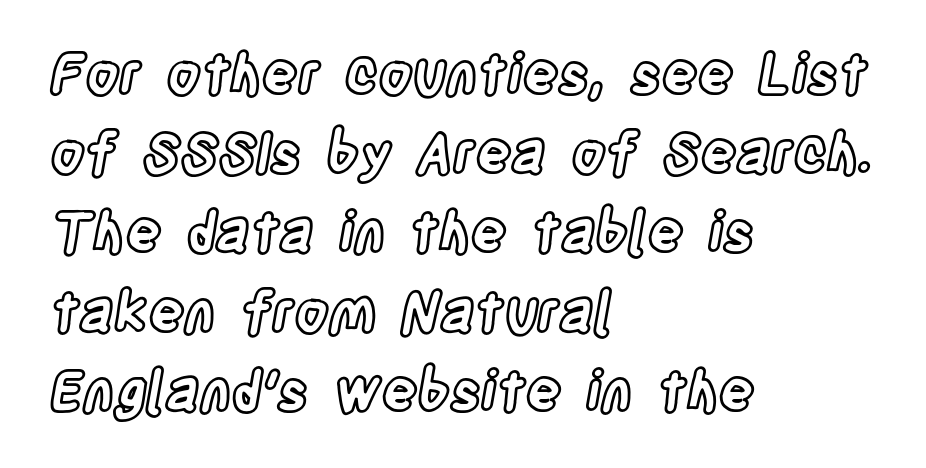
Compared with typical body copy, the letter spacing here is the same. No word sits above an underline. One glance says typical: line gaps are just what's usual. The rendering uses natural spacing where letterforms have individual widths. Compared with a centered layout, this one pins lines to the left instead.
